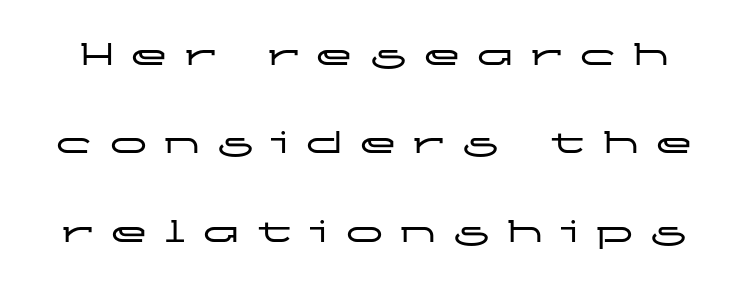
{"serif": "no", "italic": "no", "width": "wide", "stroke_contrast": "low", "x_height": "medium", "monospaced": "no", "underline": "no", "line_spacing": "loose", "line_spacing_ratio": 2.39, "letter_spacing": "wide", "letter_spacing_em": 0.46, "glyph_px": 37}
